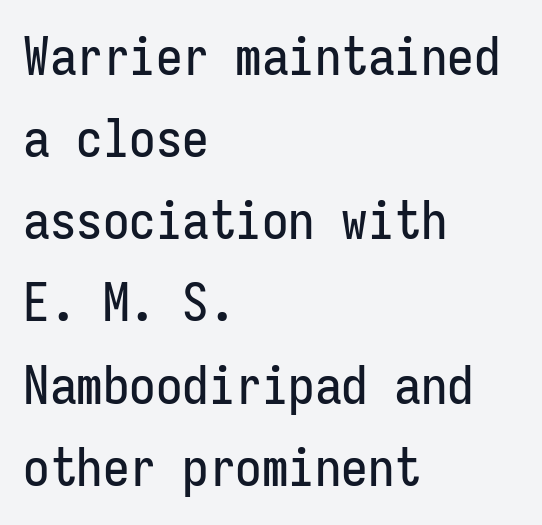
The strip under each line holds only bare page. Letter spacing: default. Honestly, the row spacing looks completely unremarkable. Looks like terminal output: every glyph gets an equal slot. You can tell from the bare stems that sans-serif type was used. Line starts are locked; line ends wander.
